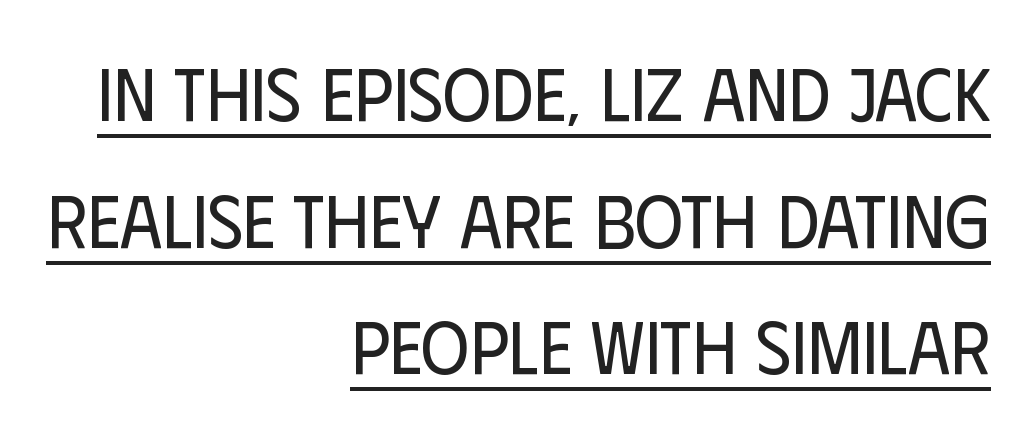
This rendering leaves character spacing at its baseline value. The letters advance in unequal steps, a hallmark of proportional type. Has an underline been added? It has. Posture: vertical.
